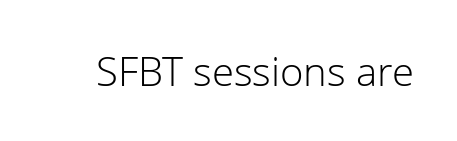
The image shows 40 px light sans-serif type, upright; set normal letter spacing, not underlined; low stroke contrast and a medium x-height.
